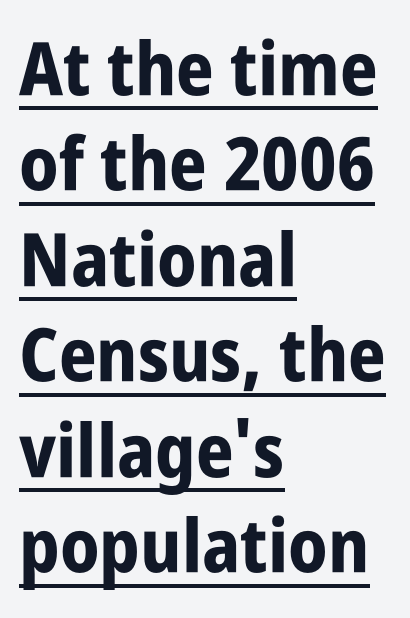
{"serif": "no", "italic": "no", "bold": "yes", "weight": "bold", "width": "condensed", "stroke_contrast": "low", "x_height": "large", "monospaced": "no", "underline": "yes", "align": "left", "line_spacing": "normal", "line_spacing_ratio": 1.29, "letter_spacing": "normal", "letter_spacing_em": 0.0, "glyph_px": 74}
